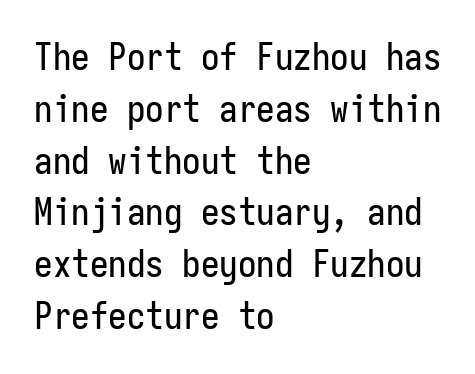
The image shows 37 px condensed sans-serif type, upright, monospaced; set left-aligned, normal line spacing (1.4x), normal letter spacing, not underlined; low stroke contrast and a medium x-height.
